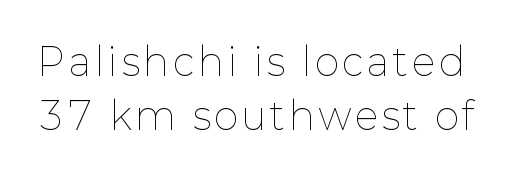
The image shows 37 px thin type, upright; set normal line spacing (1.46x), not underlined; low stroke contrast and a medium x-height.
